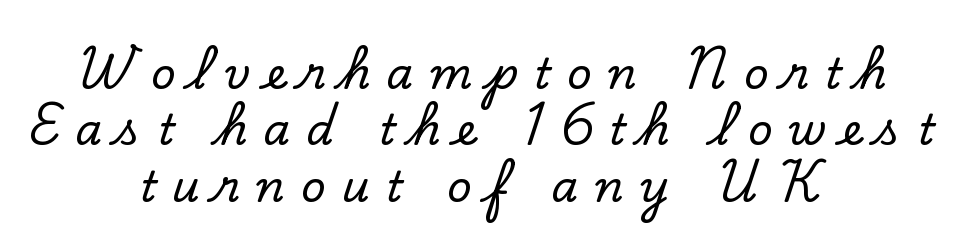
{"serif": "yes", "width": "normal", "stroke_contrast": "low", "x_height": "small", "monospaced": "no", "underline": "no", "align": "center", "line_spacing": "normal", "line_spacing_ratio": 1.31, "letter_spacing": "wide", "letter_spacing_em": 0.37, "glyph_px": 43}
